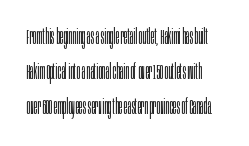
All the whitespace from short lines collects on the right. No extra tracking has been applied to these lines. Characters remain perfectly vertical along every line. The space beneath each line is pristine and unruled. Vertical stems look standard width or narrower in stroke.
